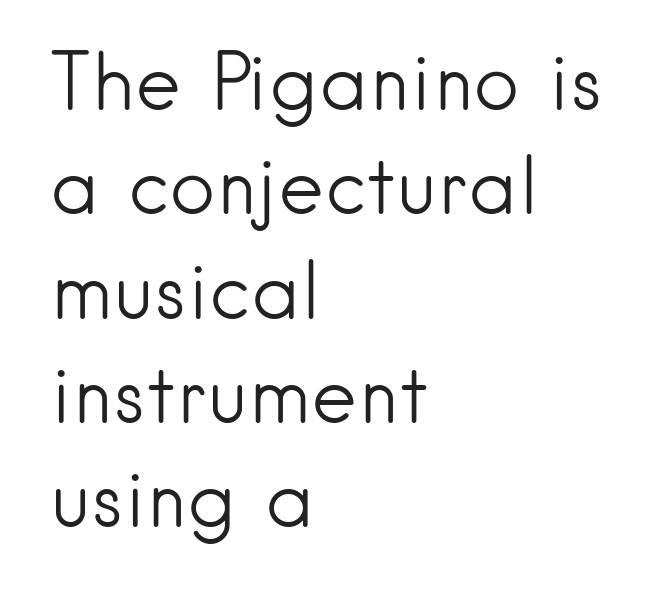
{"serif": "no", "italic": "no", "bold": "no", "weight": "light", "width": "normal", "stroke_contrast": "low", "x_height": "small", "monospaced": "no", "underline": "no", "align": "left", "line_spacing": "normal", "line_spacing_ratio": 1.32, "letter_spacing": "normal", "letter_spacing_em": 0.0, "glyph_px": 79}
